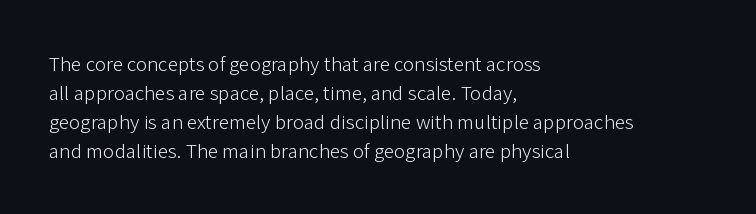
{"italic": "no", "bold": "no", "underline": "no", "align": "left", "line_spacing": "normal", "line_spacing_ratio": 1.38, "letter_spacing": "normal", "letter_spacing_em": 0.0, "glyph_px": 21}
